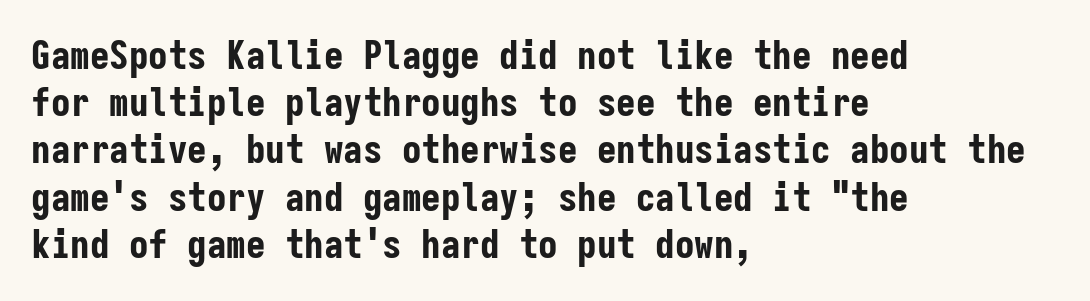
Q: Is the text bold? A: Yes.
Q: Is the text italic (slanted)? A: No, it is upright.
Q: Is the typeface a serif or a sans-serif typeface? A: Sans-serif.
Q: Is the text underlined? A: No.
Q: How is the paragraph aligned? A: Left-aligned.
Q: Is the spacing between letters normal or unusually wide? A: Normal.
Q: Width (condensed, normal, or wide)? A: Condensed.
Q: Stroke contrast? A: Low.
Q: x-height? A: Medium.
Q: Monospaced? A: Yes.
